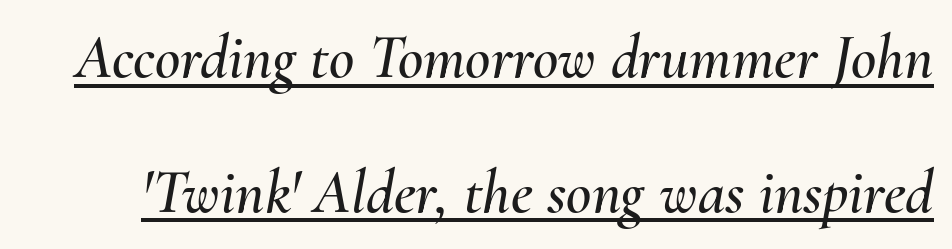
The image shows 62 px text type, italic (leaning right); set loose line spacing (2.17x), normal letter spacing, underlined; medium stroke contrast and a small x-height.
